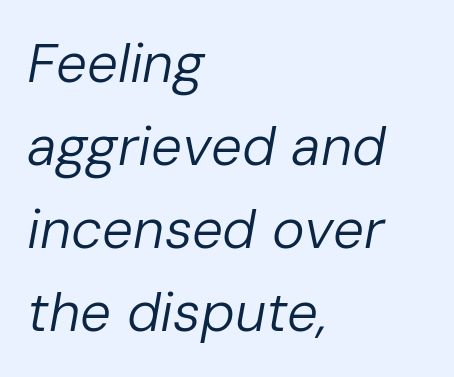
{"italic": "yes", "lean": "right", "slant_degrees": 10, "bold": "no", "weight": "regular", "width": "normal", "stroke_contrast": "low", "x_height": "medium", "monospaced": "no", "underline": "no", "align": "left", "line_spacing": "normal", "line_spacing_ratio": 1.51, "letter_spacing": "normal", "letter_spacing_em": 0.0, "glyph_px": 55}
